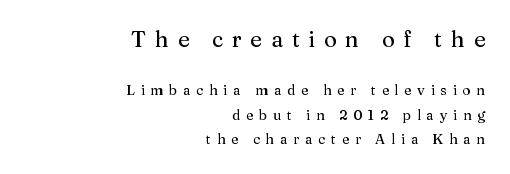
{"italic": "no", "underline": "no", "align": "right", "line_spacing_ratio": 1.75, "letter_spacing": "wide", "letter_spacing_em": 0.4, "larger_block": "first", "size_ratio": 1.57, "glyph_px": 22}
